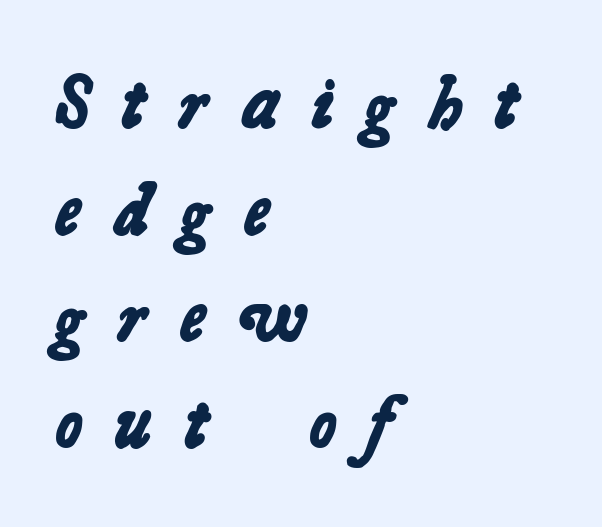
{"serif": "no", "bold": "yes", "weight": "bold", "width": "normal", "stroke_contrast": "low", "x_height": "medium", "monospaced": "no", "underline": "no", "align": "left", "line_spacing": "normal", "line_spacing_ratio": 1.44, "letter_spacing": "wide", "letter_spacing_em": 0.45, "glyph_px": 74}
